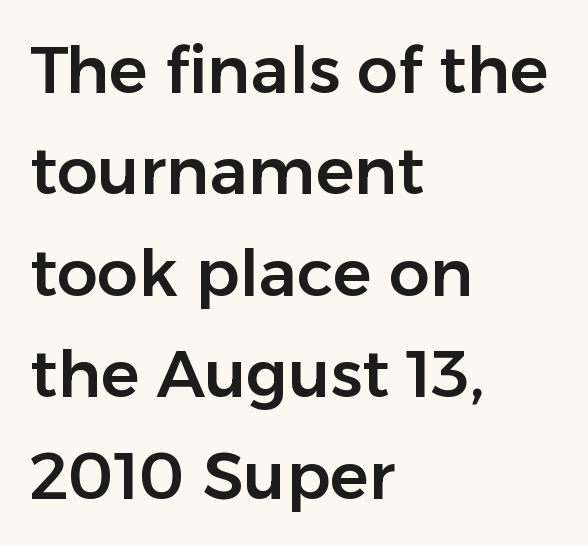
Upright lettering throughout. Quick note: interline space is typical. This rendering leaves character spacing at its baseline value. The passage shown is typeset with a sans-serif family. Underlining? Definitely not there.
